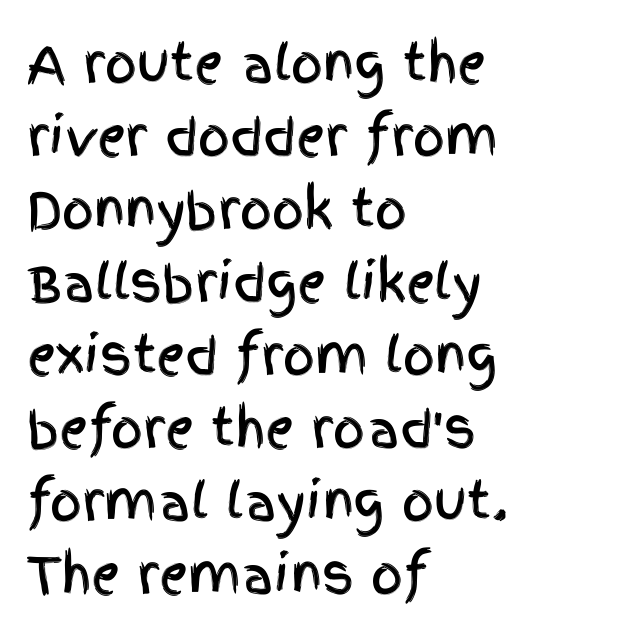
Q: Is the text italic (slanted)? A: No, it is upright.
Q: Is the typeface a serif or a sans-serif typeface? A: Sans-serif.
Q: Is the text underlined? A: No.
Q: How is the paragraph aligned? A: Left-aligned.
Q: Is the spacing between letters normal or unusually wide? A: Normal.
Q: Is the spacing between lines tight, normal or loose? A: Normal.
Q: Width (condensed, normal, or wide)? A: Condensed.
Q: x-height? A: Large.
Q: Monospaced? A: No.
